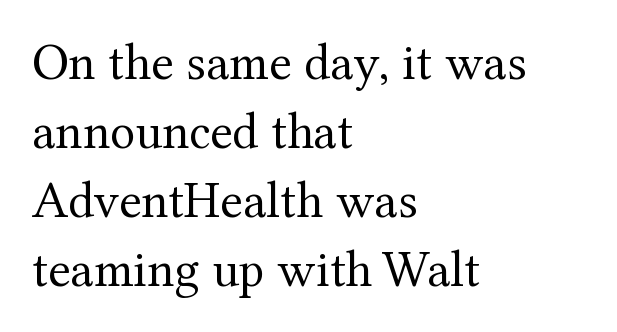
Standard letterfit; no display-style spreading of the glyphs. No italicization has been applied; the sample stays upright. Layout note: lines flush left. Evenly set lines give the paragraph a standard silhouette.
